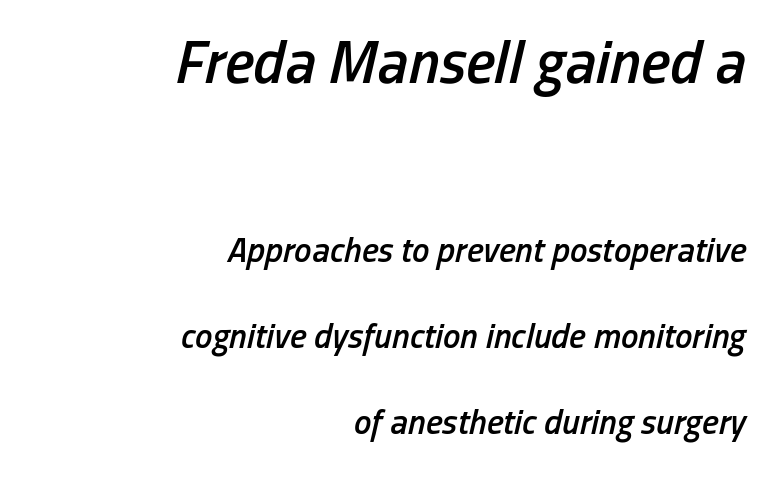
Reading top to bottom, the characters get smaller at the block break. The leading is generous, giving the passage an open texture. Note the varied advance widths — an 'i' is clearly narrower than an 'm'. On the weight axis this lands at semibold, roughly 600.
